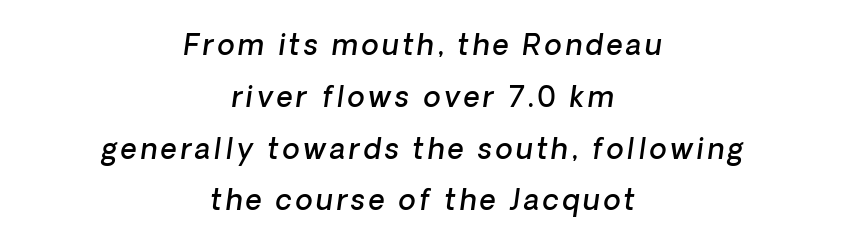
Q: Is the text bold? A: Semi-bold.
Q: Is the typeface a serif or a sans-serif typeface? A: Sans-serif.
Q: Is the text underlined? A: No.
Q: How is the paragraph aligned? A: Centered.
Q: Width (condensed, normal, or wide)? A: Normal.
Q: Stroke contrast? A: Low.
Q: x-height? A: Medium.
Q: Monospaced? A: No.
